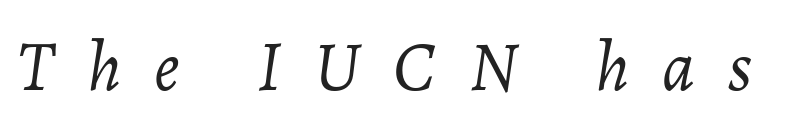
{"italic": "yes", "lean": "right", "slant_degrees": 7, "bold": "no", "weight": "light", "width": "normal", "stroke_contrast": "low", "x_height": "medium", "monospaced": "no", "underline": "no", "letter_spacing": "wide", "letter_spacing_em": 0.46, "glyph_px": 71}
